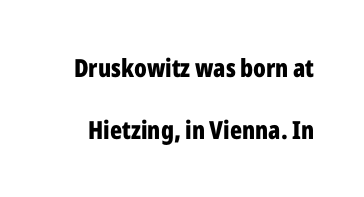
Upright lettering throughout. The space between consecutive lines is lavish. A typesetter would call this zero additional tracking. The glyphs have the mass of a bold cut.
